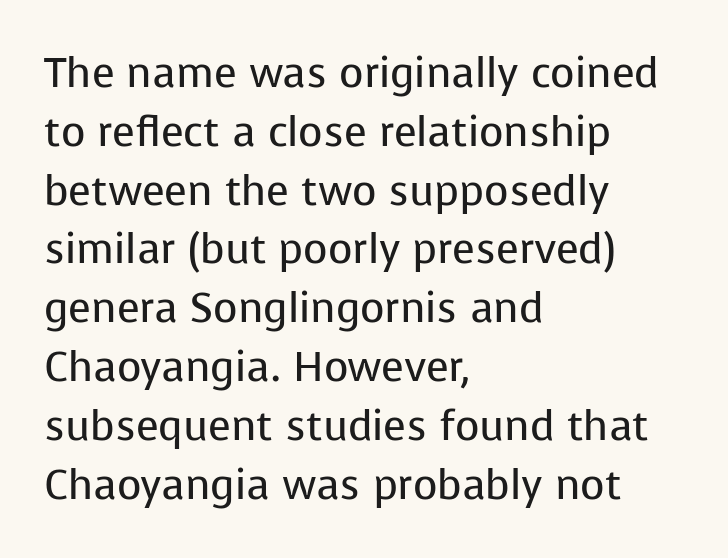
Nobody touched the tracking dial on this one. What kind of face is this? One without serifs — a sans. Do the letters lean? They stand straight. Whoever set this chose a conventional vertical rhythm. The setting favours the left margin, as ordinary paragraphs usually do.
